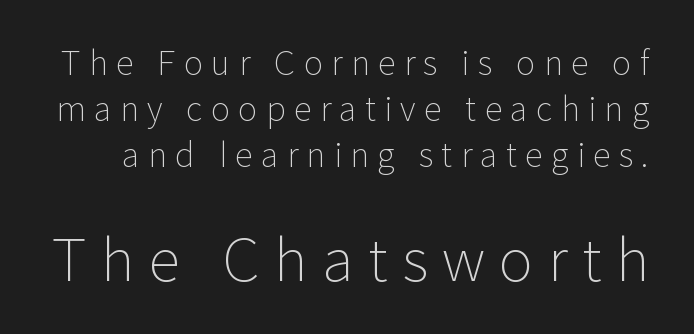
Letters rest on an invisible, unmarked baseline. The passage shown begins with its smaller block and ends with its larger one. The cut favours lightness, reaching ordinary text weight at its darkest. The letters stand upright; this is a roman face. Here the glyphs are tracked loosely, breaking word shapes into spaced letters. Observe the absence of serifs on each vertical stroke in this sample.
